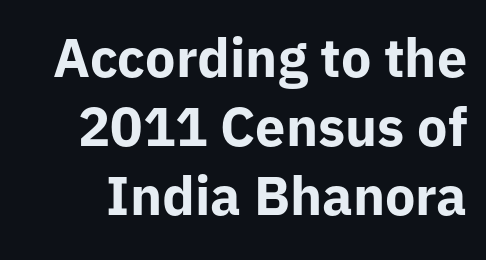
Q: Is the text bold? A: Yes.
Q: Is the text italic (slanted)? A: No, it is upright.
Q: Is the typeface a serif or a sans-serif typeface? A: Sans-serif.
Q: Is the text underlined? A: No.
Q: Is the spacing between letters normal or unusually wide? A: Normal.
Q: Is the spacing between lines tight, normal or loose? A: Normal.
Q: Width (condensed, normal, or wide)? A: Normal.
Q: Stroke contrast? A: Low.
Q: x-height? A: Medium.
Q: Monospaced? A: No.
